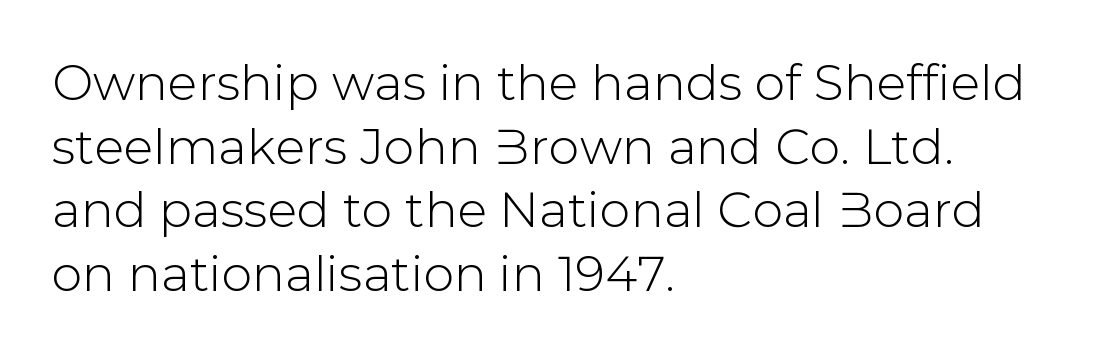
{"serif": "no", "italic": "no", "width": "normal", "stroke_contrast": "low", "x_height": "medium", "monospaced": "no", "underline": "no", "align": "left", "line_spacing": "normal", "line_spacing_ratio": 1.3, "letter_spacing": "normal", "letter_spacing_em": 0.0, "glyph_px": 49}
